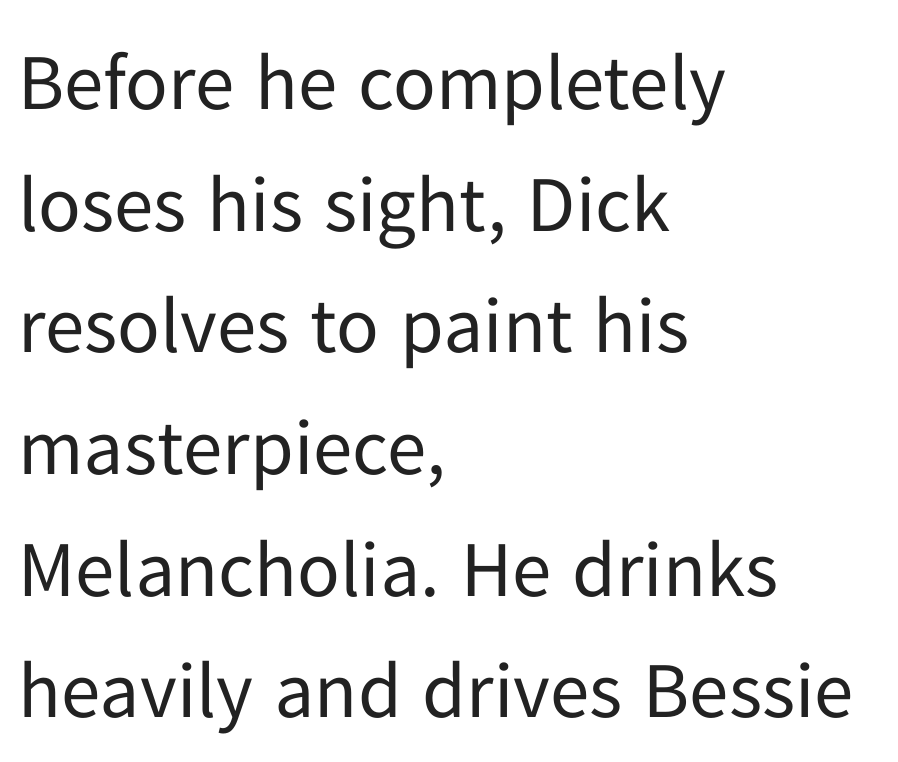
The image shows 79 px regular-weight sans-serif type, upright; set left-aligned, normal line spacing (1.54x), normal letter spacing, not underlined; low stroke contrast and a medium x-height.
